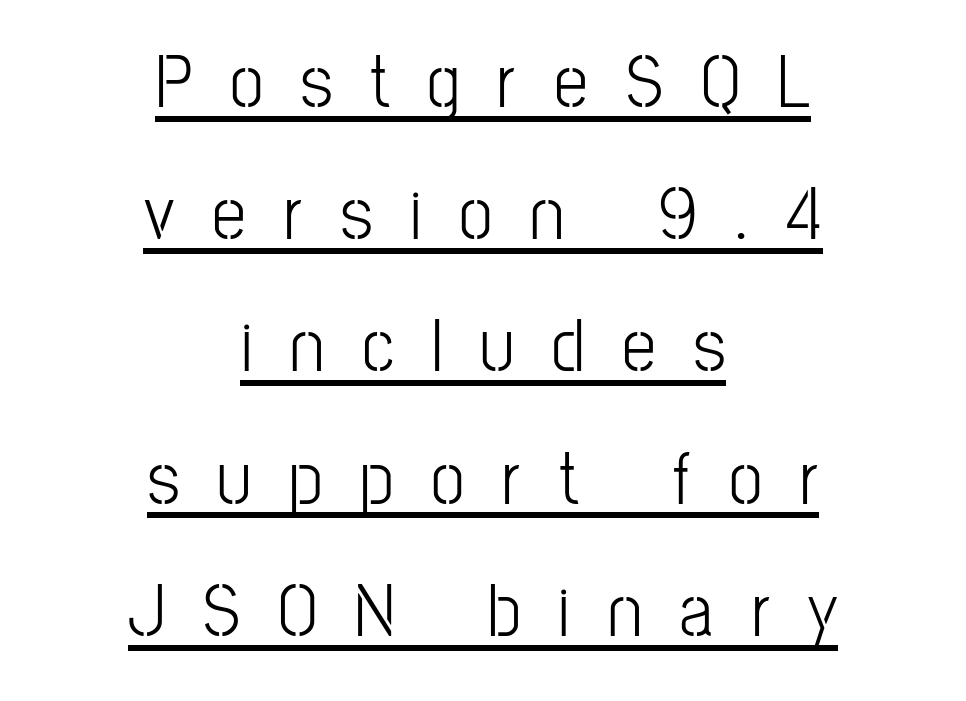
{"serif": "no", "italic": "no", "bold": "no", "weight": "light", "width": "condensed", "stroke_contrast": "low", "x_height": "medium", "monospaced": "no", "underline": "yes", "align": "center", "line_spacing_ratio": 1.74, "letter_spacing": "wide", "letter_spacing_em": 0.5, "glyph_px": 76}
